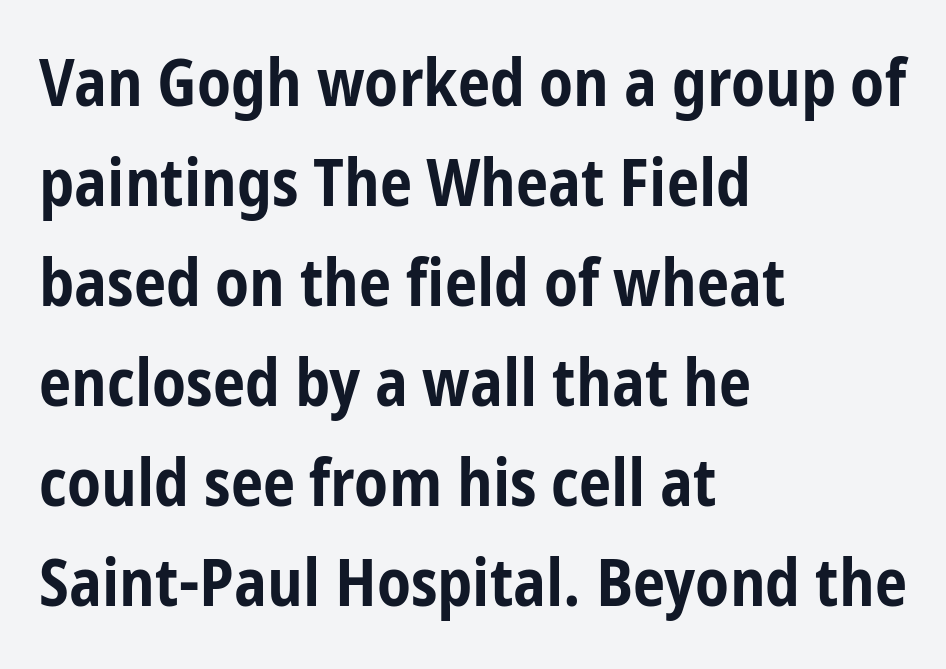
Descender tails drop into unmarked territory. The passage shown is typed in a proportional face where columns would drift. No extra tracking has been applied to these lines. Heft: maximum for text — a bold. Does the type have serifs? No, each stem ends abruptly.
